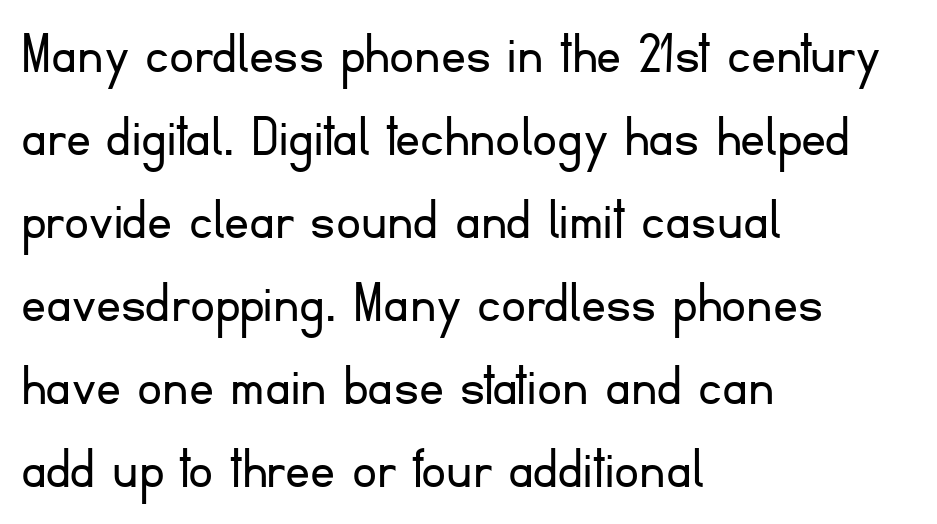
Look at the tracking — it's just the regular setting, nothing added. Look at the bottom of the vertical strokes: they stop flat, with no serifs. A student would call this left alignment; a typographer would say flush left, rag right. This is roman type, the default non-slanted kind.
